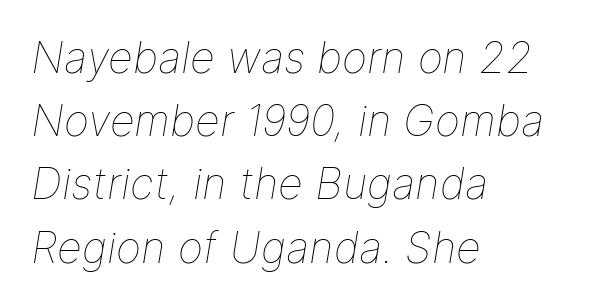
The image shows 43 px thin type, italic (leaning right); set left-aligned, normal line spacing (1.47x), normal letter spacing, not underlined; low stroke contrast and a medium x-height.
